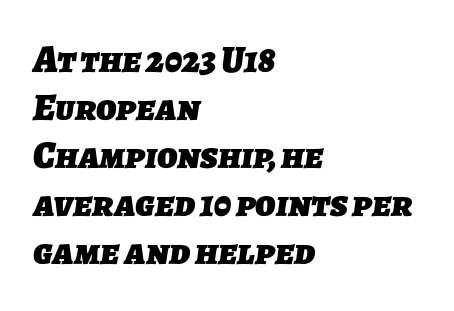
The image shows 38 px heavy sans-serif type; set left-aligned, normal line spacing (1.26x), normal letter spacing, not underlined; low stroke contrast and a medium x-height.
